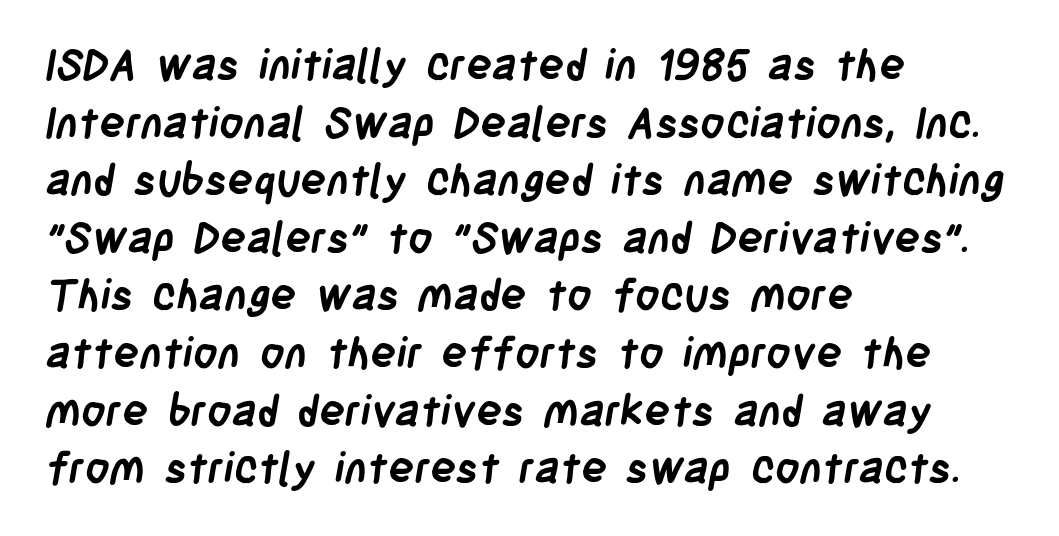
The image shows 43 px semibold, condensed sans-serif type; set left-aligned, normal line spacing (1.34x), normal letter spacing, not underlined; low stroke contrast and a large x-height.
